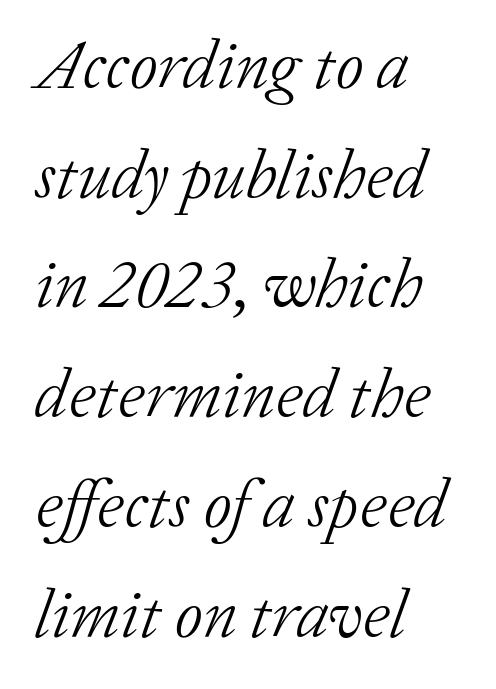
A bare baseline throughout the passage. Horizontal alignment here is leftward, the default for most running prose. Italic? Definitely — the glyphs are oblique. Spacing verdict: proportional, widths tailored to each character. The face used here is rendered with its standard letterfit.
